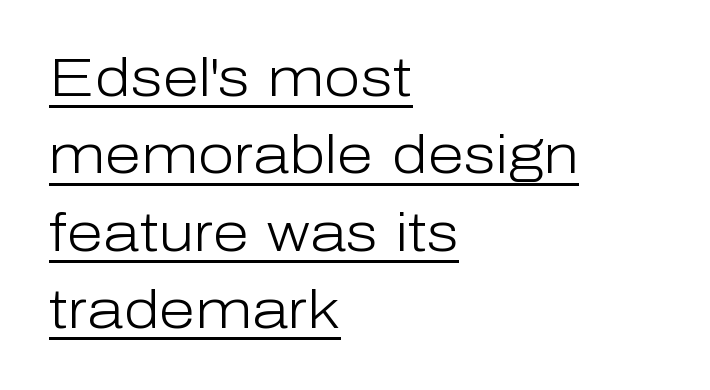
Character widths vary here, with narrow letters taking less room than wide ones. Serifs: no, the terminals of the letterforms are clean. The specimen reads as upright at a glance. Tracking here is standard; glyphs follow each other at the usual distance. The sample's only ornament is a line tracing under the words.
